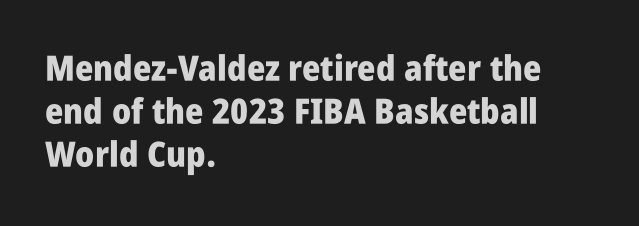
{"serif": "no", "italic": "no", "bold": "yes", "weight": "heavy", "width": "condensed", "stroke_contrast": "low", "x_height": "large", "monospaced": "no", "underline": "no", "align": "left", "line_spacing_ratio": 1.23, "letter_spacing": "normal", "letter_spacing_em": 0.0, "glyph_px": 35}
